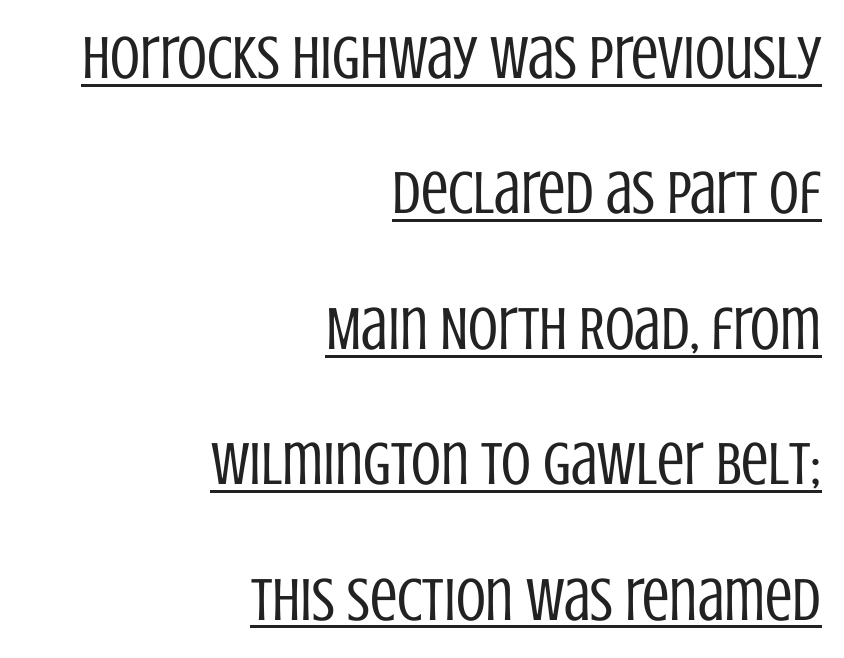
{"serif": "no", "italic": "no", "bold": "no", "weight": "regular", "width": "condensed", "stroke_contrast": "low", "x_height": "large", "monospaced": "no", "underline": "yes", "align": "right", "line_spacing": "loose", "line_spacing_ratio": 2.22, "letter_spacing": "normal", "letter_spacing_em": 0.0, "glyph_px": 61}
